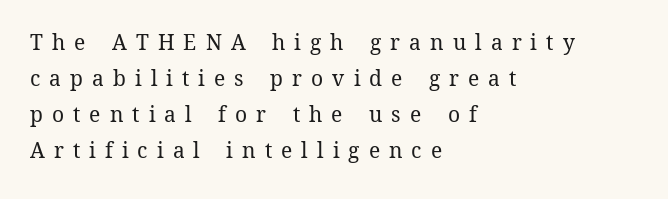
The image shows 21 px text type, upright; set left-aligned, line spacing 1.71x, unusually wide letter spacing (+0.43 em), not underlined.
